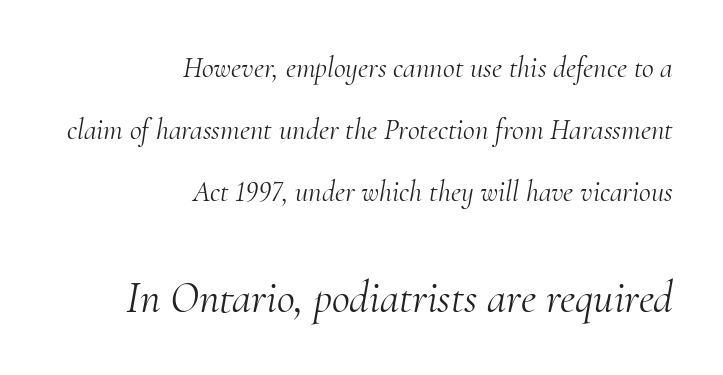
The image shows 44 px light serif type, italic (leaning right); set right-aligned, loose line spacing (2.13x), normal letter spacing, not underlined; the second (bottom) block is 1.52x larger; medium stroke contrast and a small x-height.
